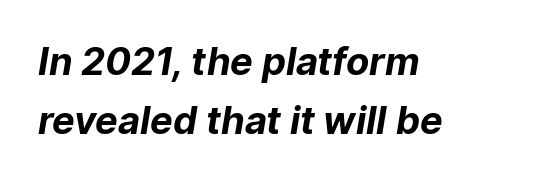
Q: Is the text bold? A: Yes.
Q: Is the typeface a serif or a sans-serif typeface? A: Sans-serif.
Q: Is the text underlined? A: No.
Q: How is the paragraph aligned? A: Left-aligned.
Q: Is the spacing between letters normal or unusually wide? A: Normal.
Q: Is the spacing between lines tight, normal or loose? A: Normal.
Q: Width (condensed, normal, or wide)? A: Normal.
Q: Stroke contrast? A: Low.
Q: x-height? A: Medium.
Q: Monospaced? A: No.
